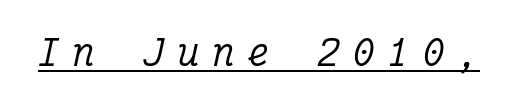
Notice how a bar underscores the lettering throughout. Examine the stroke ends and you'll spot serifs. An italicized treatment has been applied to the whole sample. Students, note that the glyphs here are deliberately spaced far apart.
